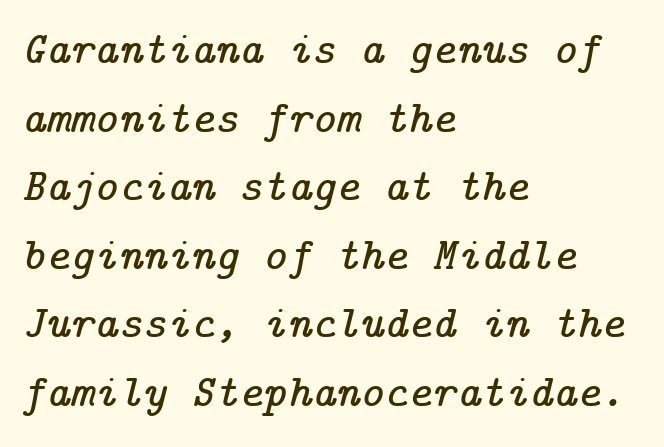
The image shows 46 px serif type, italic (leaning right); set left-aligned, normal line spacing (1.49x), normal letter spacing, not underlined; low stroke contrast and a medium x-height.
